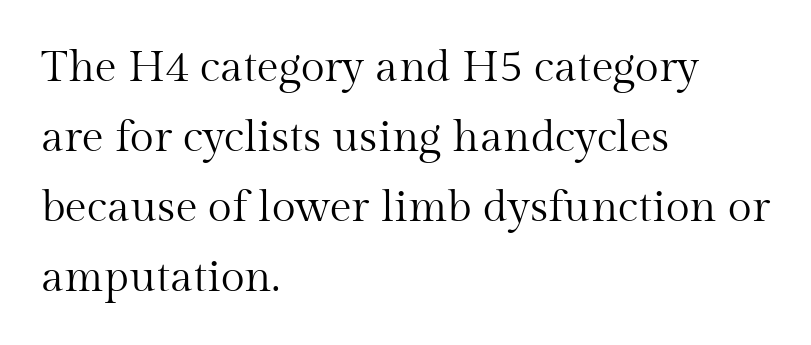
This sample uses a serif face. Heaviness? Minimal to ordinary, like unemphasized prose. Regular leading. Descenders are the only things crossing below the line. These lines stack with their left ends in a neat column. Does the lettering tilt? It doesn't — this is upright.
